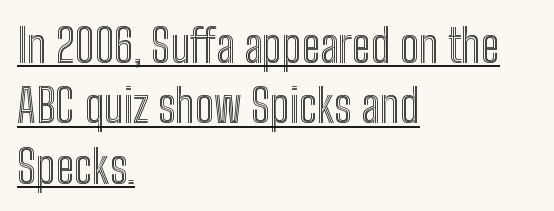
Q: Is the text italic (slanted)? A: No, it is upright.
Q: Is the text underlined? A: Yes.
Q: How is the paragraph aligned? A: Left-aligned.
Q: Is the spacing between letters normal or unusually wide? A: Normal.
Q: Is the spacing between lines tight, normal or loose? A: Normal.
Q: Width (condensed, normal, or wide)? A: Condensed.
Q: x-height? A: Medium.
Q: Monospaced? A: No.
